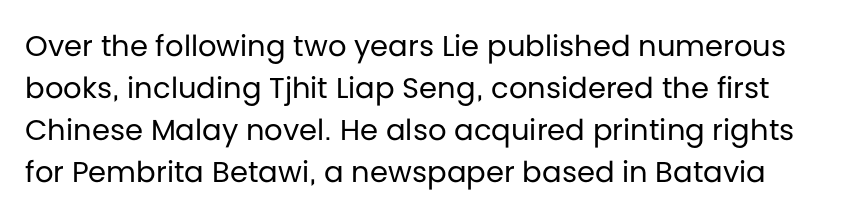
Any mark beneath the type? The region is blank. The text was rendered using a sans face with plain stroke endings. If you drew a line through each stem, it would be perfectly vertical. A quiet, ordinary-to-light weight characterises the typeface. Spacing verdict: proportional, widths tailored to each character. Regarding leading, the lines here are spaced in the standard way.
